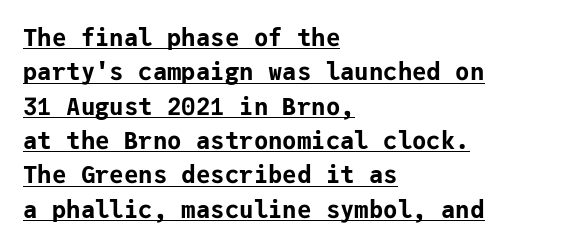
The image shows 24 px bold type, upright; set left-aligned, normal line spacing (1.43x), normal letter spacing, underlined.
